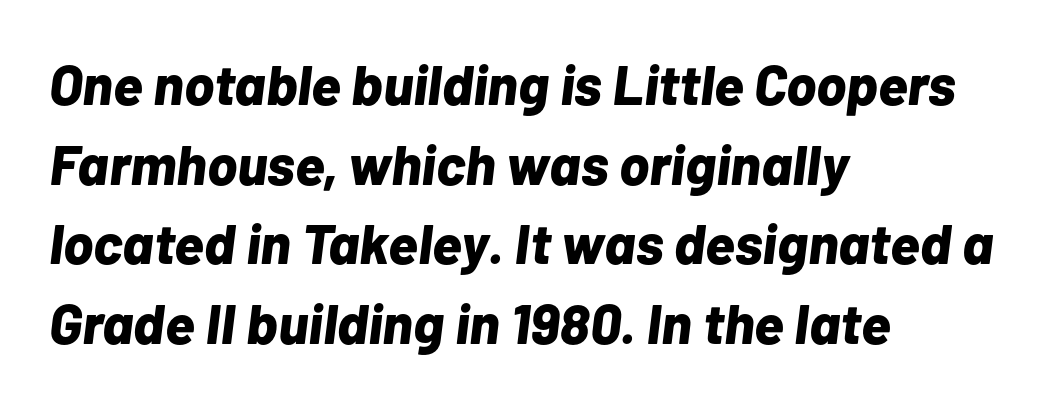
{"italic": "yes", "lean": "right", "slant_degrees": 7, "bold": "yes", "weight": "bold", "width": "normal", "stroke_contrast": "low", "x_height": "medium", "monospaced": "no", "underline": "no", "align": "left", "line_spacing": "normal", "line_spacing_ratio": 1.42, "letter_spacing": "normal", "letter_spacing_em": 0.0, "glyph_px": 56}
